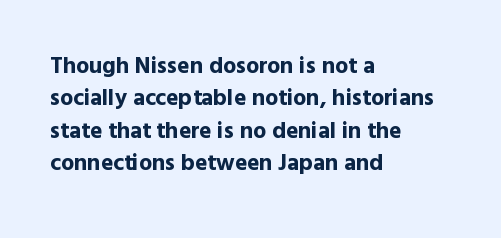
The image shows 23 px bold type, upright; set left-aligned, normal line spacing (1.41x), normal letter spacing, not underlined.
